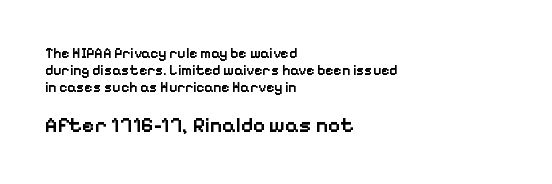
A bare baseline throughout the passage. Is the block centered? No — it sits flush against the left margin. Posture: upright roman. You get the small type first, then a jump to larger type. The gaps between neighbouring characters are ordinary and unremarkable.
